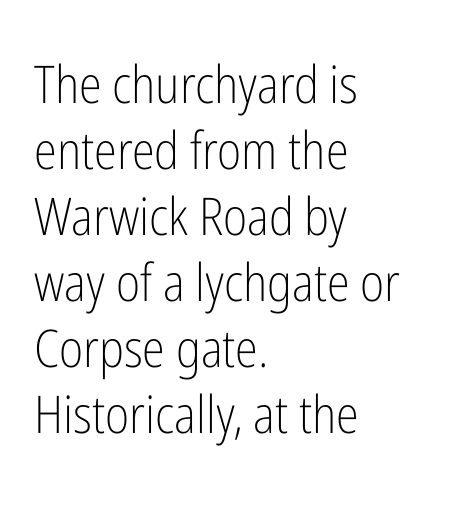
{"serif": "no", "italic": "no", "bold": "no", "weight": "light", "width": "condensed", "stroke_contrast": "low", "x_height": "medium", "monospaced": "no", "underline": "no", "align": "left", "line_spacing": "normal", "line_spacing_ratio": 1.27, "letter_spacing": "normal", "letter_spacing_em": 0.0, "glyph_px": 52}
